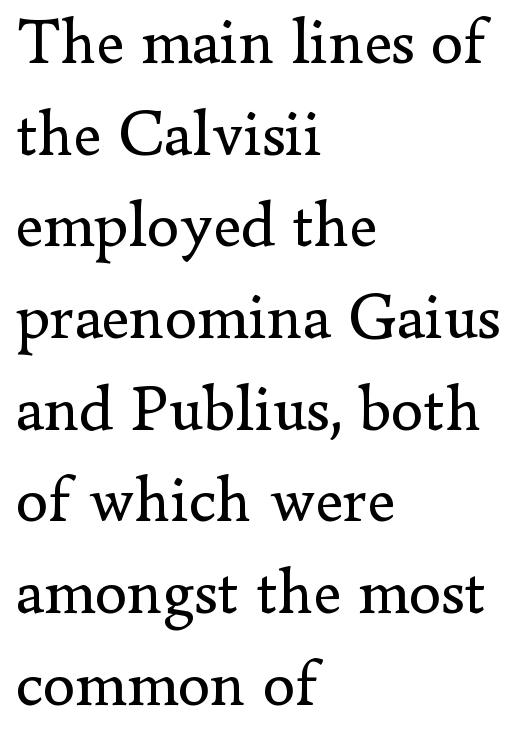
A typesetter would call this proportional, since set widths differ per character. Heft: none added — not bold. Alignment: flush left. Ordinary non-slanted type is in use. Vertically, the passage feels balanced, rows spaced as you'd expect.
